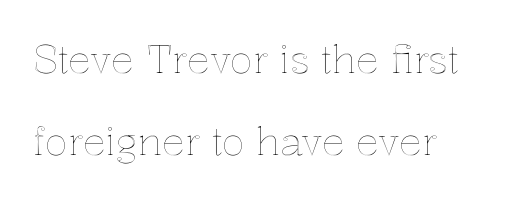
Q: Is the text italic (slanted)? A: No, it is upright.
Q: Is the text underlined? A: No.
Q: Is the spacing between letters normal or unusually wide? A: Normal.
Q: Is the spacing between lines tight, normal or loose? A: Loose.
Q: Width (condensed, normal, or wide)? A: Normal.
Q: x-height? A: Medium.
Q: Monospaced? A: No.
